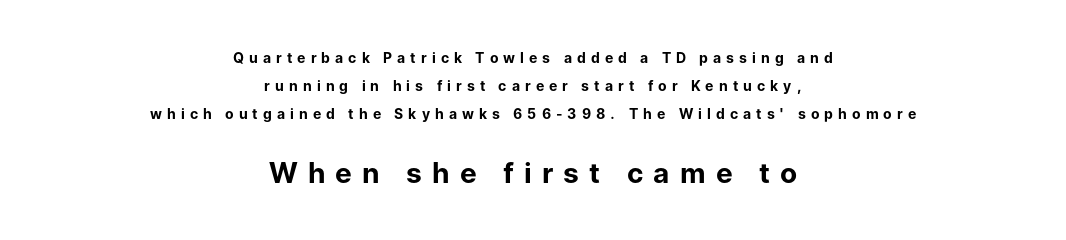
Q: Is the text bold? A: Yes.
Q: Is the text italic (slanted)? A: No, it is upright.
Q: Is the typeface a serif or a sans-serif typeface? A: Sans-serif.
Q: Is the text underlined? A: No.
Q: How is the paragraph aligned? A: Centered.
Q: Is the spacing between letters normal or unusually wide? A: Unusually wide.
Q: Is the spacing between lines tight, normal or loose? A: Loose.
Q: Which block of text is set in a larger size, the first (top) or the second (bottom)? A: The second (bottom) one.
Q: Width (condensed, normal, or wide)? A: Normal.
Q: Stroke contrast? A: Low.
Q: x-height? A: Medium.
Q: Monospaced? A: No.
